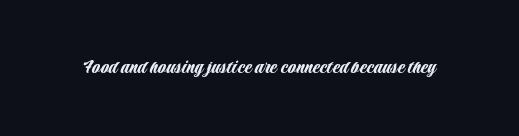
The image shows 21 px text type; set normal letter spacing, not underlined.
